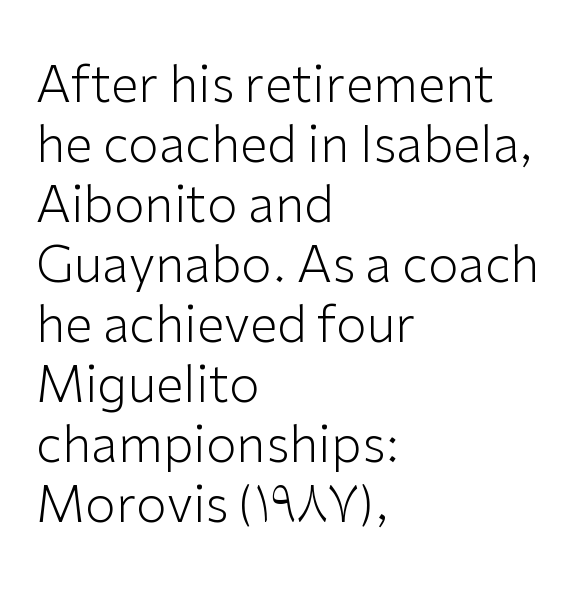
{"serif": "no", "italic": "no", "bold": "no", "weight": "light", "width": "normal", "stroke_contrast": "low", "x_height": "medium", "monospaced": "no", "underline": "no", "align": "left", "line_spacing_ratio": 1.2, "letter_spacing": "normal", "letter_spacing_em": 0.0, "glyph_px": 50}
